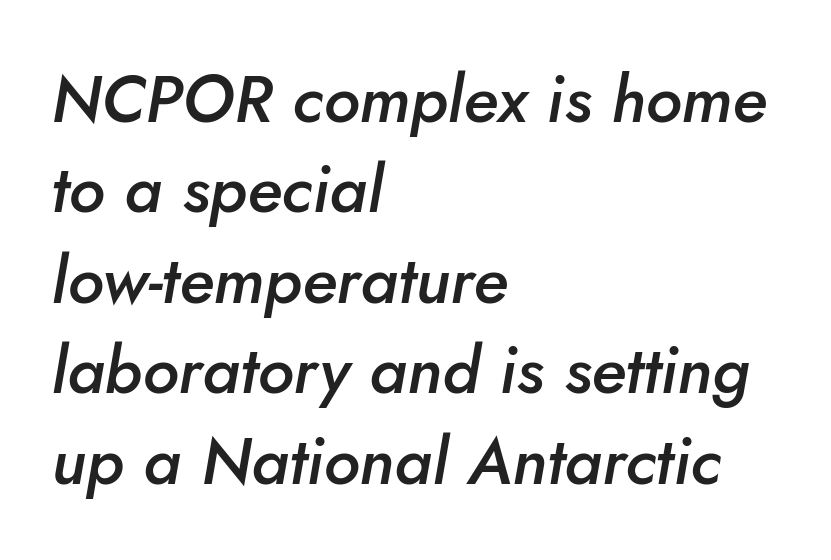
{"italic": "yes", "lean": "right", "slant_degrees": 5, "bold": "semi", "weight": "semibold", "width": "normal", "stroke_contrast": "low", "x_height": "small", "monospaced": "no", "underline": "no", "align": "left", "line_spacing": "normal", "line_spacing_ratio": 1.37, "letter_spacing": "normal", "letter_spacing_em": 0.0, "glyph_px": 66}
